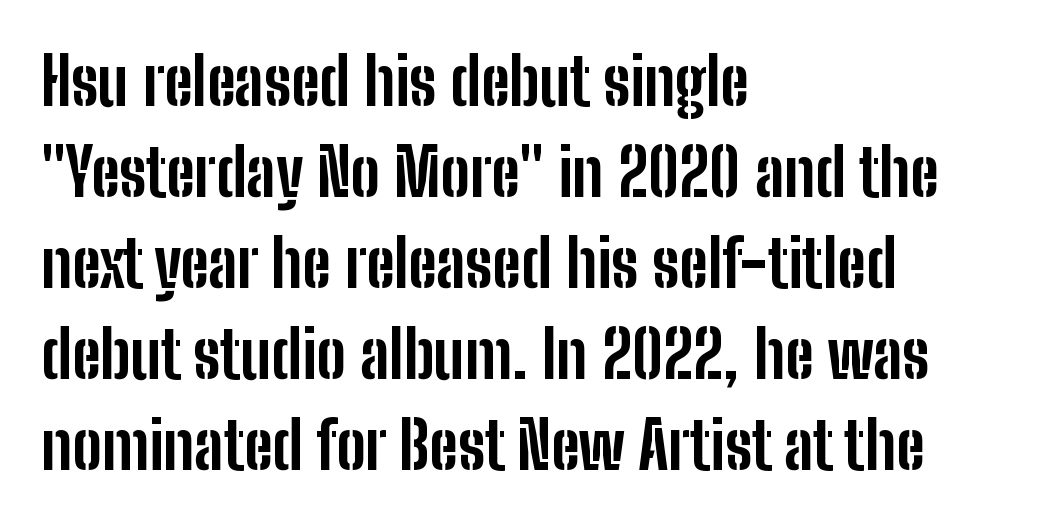
The words here are not underlined. Visually the block forms a straight wall on the left and a jagged coastline on the right. The face used here is a sans, in the tradition of grotesques and geometrics. A roman cut, with each character standing at attention. The vertical gap from one line to the next is medium. Do the characters align in a grid? No, the font is proportional.
